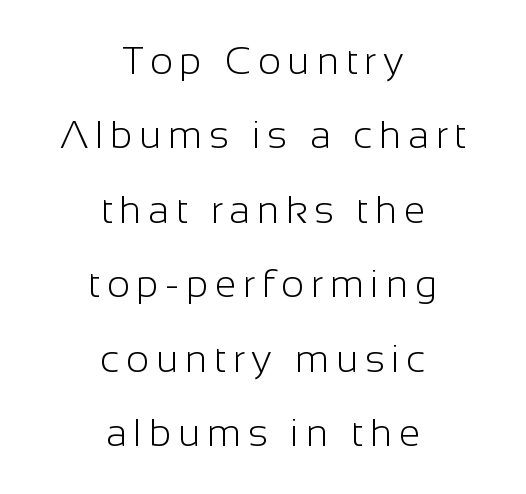
The image shows 39 px light sans-serif type, upright; set centered, loose line spacing (1.91x), not underlined; low stroke contrast and a medium x-height.
